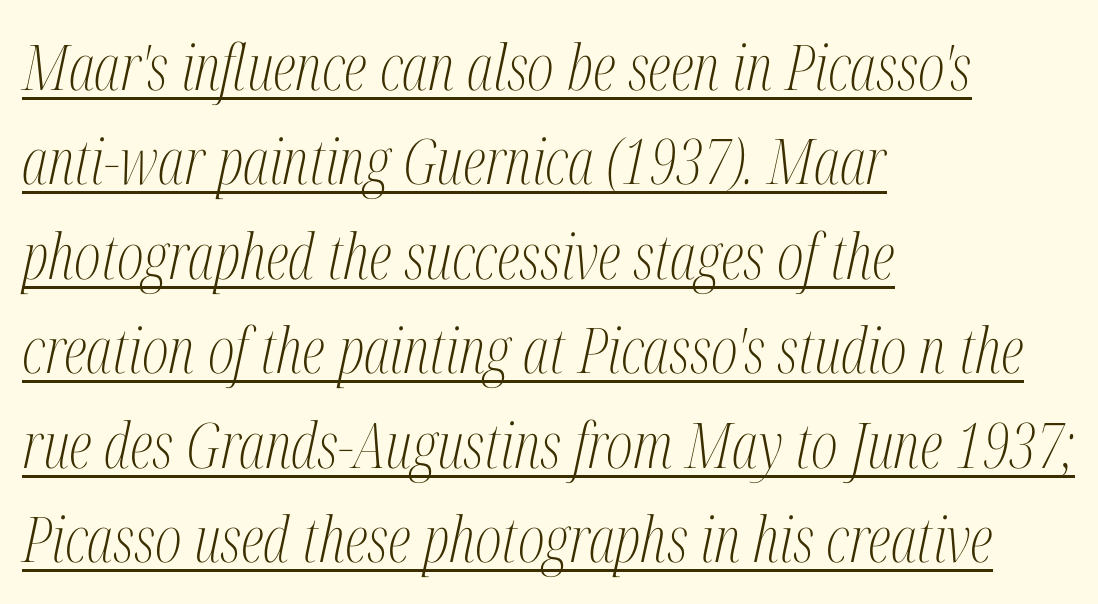
{"serif": "yes", "italic": "yes", "lean": "right", "slant_degrees": 12, "bold": "no", "weight": "light", "width": "condensed", "stroke_contrast": "medium", "x_height": "medium", "monospaced": "no", "underline": "yes", "align": "left", "line_spacing": "normal", "line_spacing_ratio": 1.5, "letter_spacing": "normal", "letter_spacing_em": 0.0, "glyph_px": 63}
